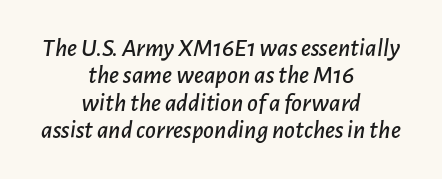
The image shows 26 px text type, italic (leaning right); set centered, tight line spacing (1.05x), normal letter spacing, not underlined.
